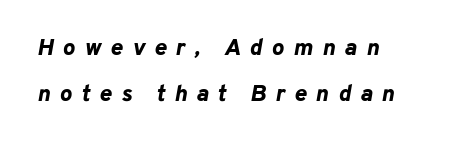
{"italic": "yes", "lean": "right", "slant_degrees": 10, "bold": "yes", "underline": "no", "align": "left", "line_spacing": "loose", "line_spacing_ratio": 1.98, "letter_spacing": "wide", "letter_spacing_em": 0.41, "glyph_px": 23}
